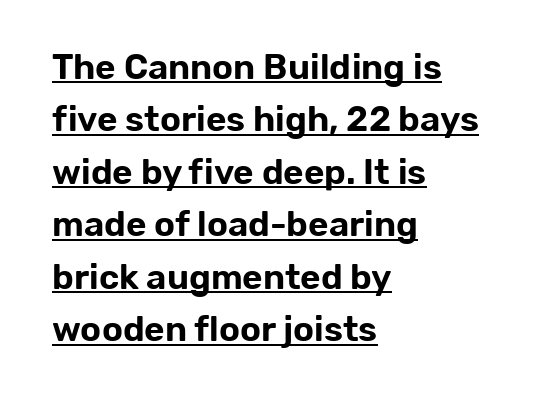
{"serif": "no", "italic": "no", "width": "normal", "stroke_contrast": "low", "x_height": "medium", "monospaced": "no", "underline": "yes", "align": "left", "line_spacing": "normal", "line_spacing_ratio": 1.5, "letter_spacing": "normal", "letter_spacing_em": 0.0, "glyph_px": 35}
